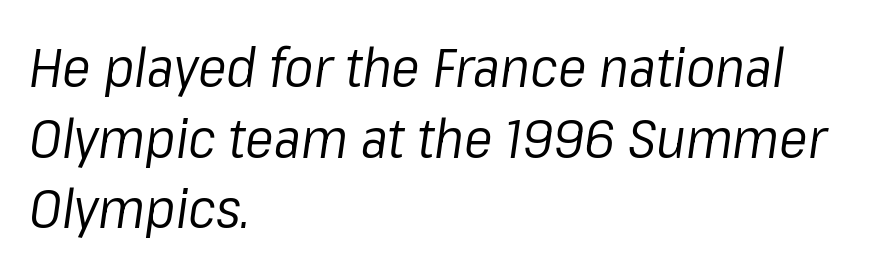
The image shows 54 px regular-weight type, italic (leaning right); set left-aligned, normal line spacing (1.31x), normal letter spacing, not underlined; low stroke contrast and a medium x-height.
